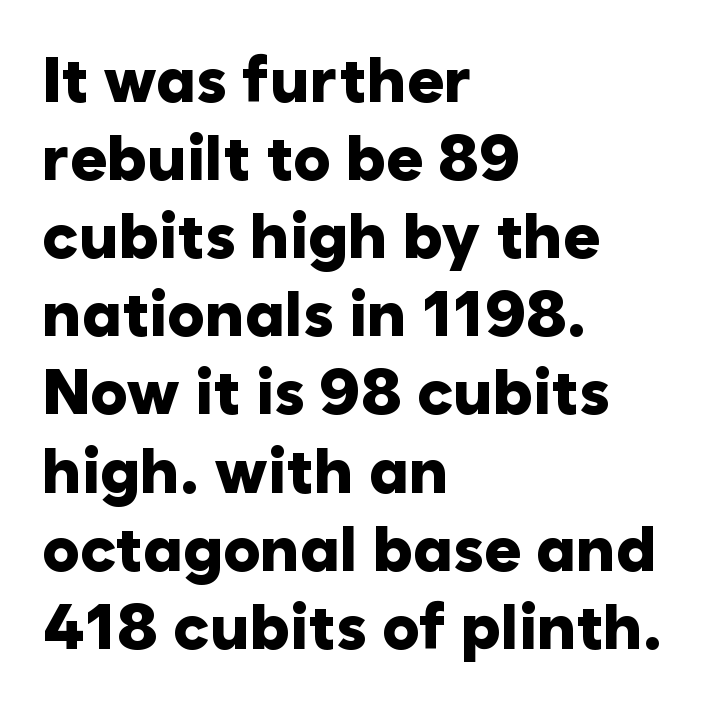
The image shows 63 px heavy sans-serif type, upright; set left-aligned, line spacing 1.24x, normal letter spacing, not underlined; low stroke contrast and a medium x-height.
